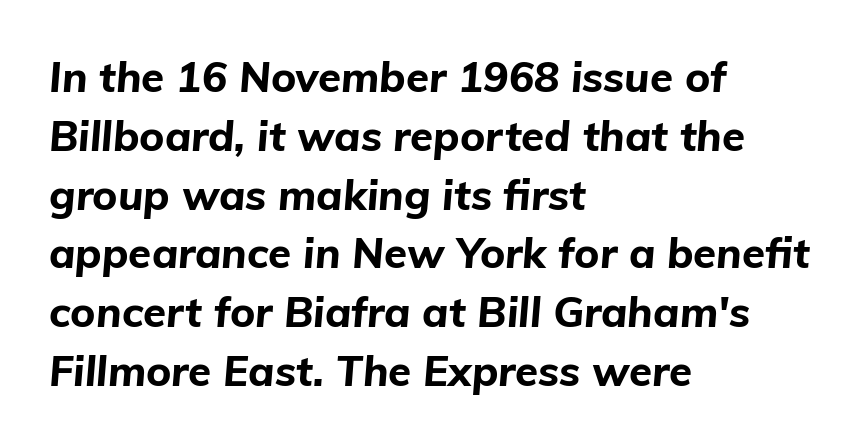
{"italic": "yes", "lean": "right", "slant_degrees": 5, "bold": "yes", "weight": "bold", "width": "normal", "stroke_contrast": "low", "x_height": "medium", "monospaced": "no", "underline": "no", "align": "left", "line_spacing": "normal", "line_spacing_ratio": 1.4, "letter_spacing": "normal", "letter_spacing_em": 0.0, "glyph_px": 42}
